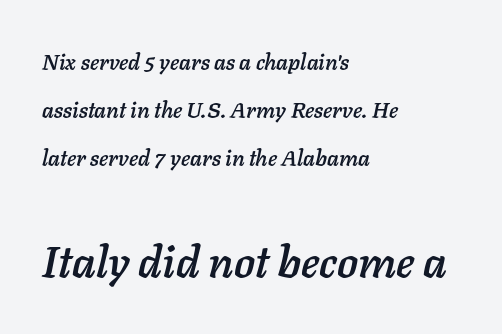
{"italic": "yes", "lean": "right", "slant_degrees": 11, "width": "normal", "stroke_contrast": "low", "x_height": "medium", "monospaced": "no", "underline": "no", "align": "left", "line_spacing": "loose", "line_spacing_ratio": 2.19, "letter_spacing": "normal", "letter_spacing_em": 0.0, "larger_block": "second", "size_ratio": 2.0, "glyph_px": 44}
